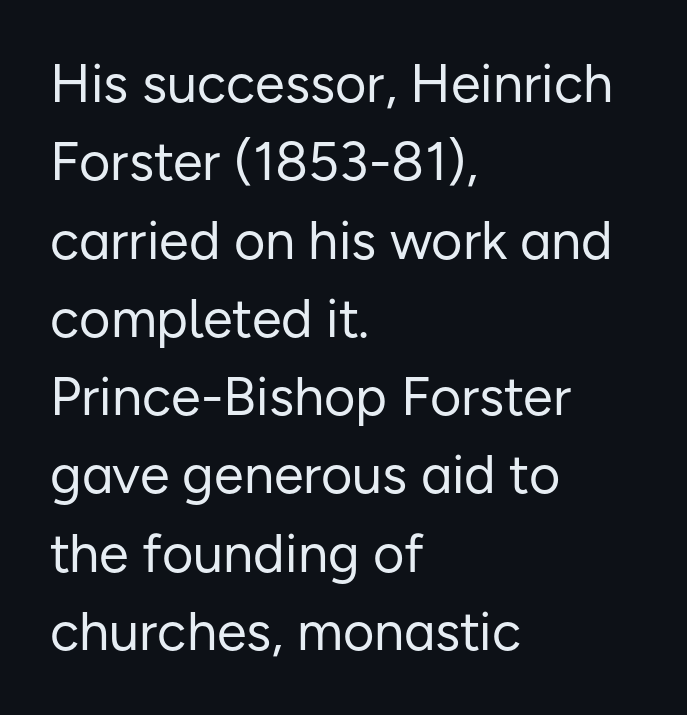
{"serif": "no", "italic": "no", "bold": "no", "weight": "regular", "width": "normal", "stroke_contrast": "low", "x_height": "medium", "monospaced": "no", "underline": "no", "align": "left", "line_spacing": "normal", "line_spacing_ratio": 1.45, "letter_spacing": "normal", "letter_spacing_em": 0.0, "glyph_px": 54}
